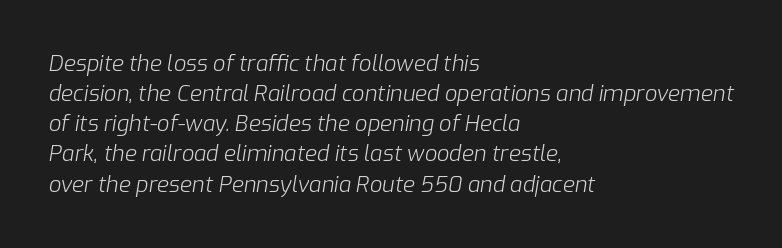
The image shows 22 px text type, italic (leaning right); set left-aligned, normal line spacing (1.37x), normal letter spacing, not underlined.
